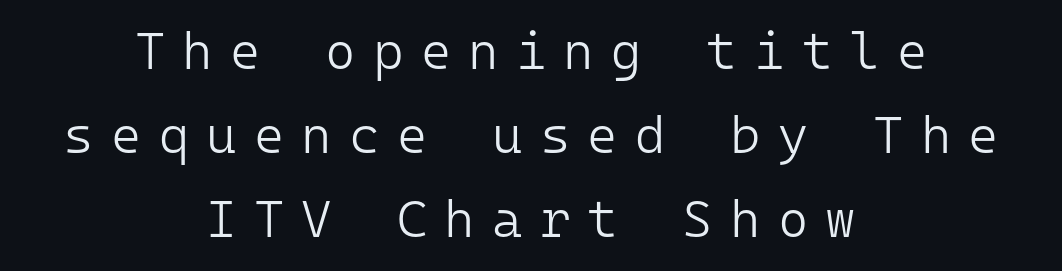
Q: Is the text bold? A: No.
Q: Is the text italic (slanted)? A: No, it is upright.
Q: Is the typeface a serif or a sans-serif typeface? A: Sans-serif.
Q: Is the text underlined? A: No.
Q: How is the paragraph aligned? A: Centered.
Q: Is the spacing between letters normal or unusually wide? A: Unusually wide.
Q: Is the spacing between lines tight, normal or loose? A: Normal.
Q: Width (condensed, normal, or wide)? A: Normal.
Q: Stroke contrast? A: Low.
Q: x-height? A: Medium.
Q: Monospaced? A: Yes.
